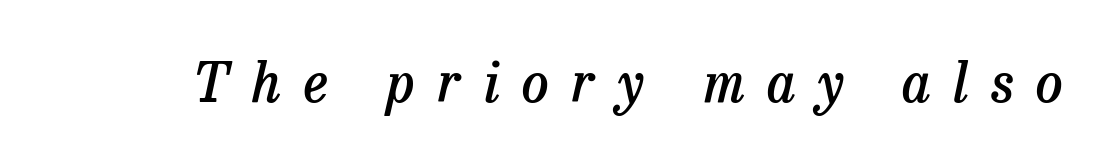
{"serif": "yes", "italic": "yes", "lean": "right", "slant_degrees": 13, "bold": "semi", "weight": "semibold", "width": "normal", "stroke_contrast": "low", "x_height": "medium", "monospaced": "no", "underline": "no", "letter_spacing": "wide", "letter_spacing_em": 0.42, "glyph_px": 54}
